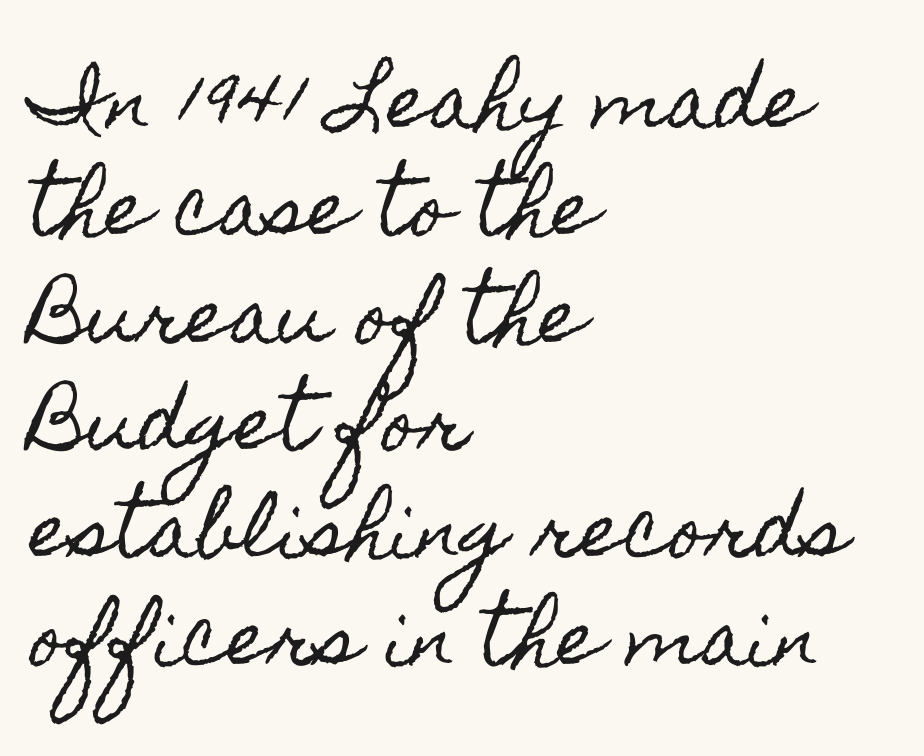
Q: Is the text italic (slanted)? A: Yes.
Q: Is the text underlined? A: No.
Q: How is the paragraph aligned? A: Left-aligned.
Q: Is the spacing between letters normal or unusually wide? A: Normal.
Q: Is the spacing between lines tight, normal or loose? A: Normal.
Q: Width (condensed, normal, or wide)? A: Condensed.
Q: x-height? A: Small.
Q: Monospaced? A: No.
